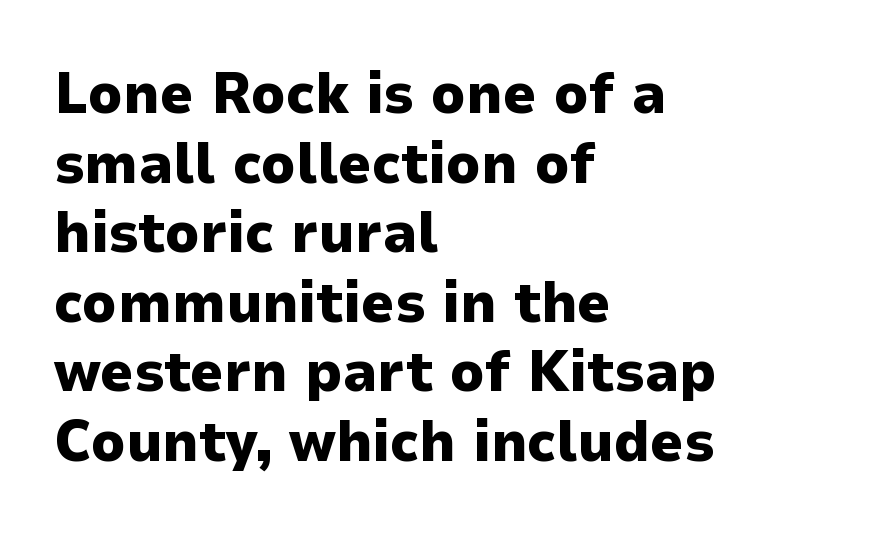
Q: Is the text bold? A: Yes.
Q: Is the text italic (slanted)? A: No, it is upright.
Q: Is the typeface a serif or a sans-serif typeface? A: Sans-serif.
Q: Is the text underlined? A: No.
Q: How is the paragraph aligned? A: Left-aligned.
Q: Is the spacing between letters normal or unusually wide? A: Normal.
Q: Width (condensed, normal, or wide)? A: Normal.
Q: Stroke contrast? A: Low.
Q: x-height? A: Medium.
Q: Monospaced? A: No.
